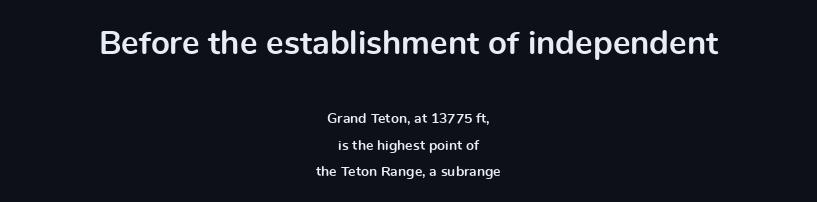
Every letter is thick-stroked: bold, no question. Where is the straight margin? There isn't one; the lines are centered. Only glyphs here, with clear space below each row. Think of a printed novel: that variable character pitch is what you see here. Top chunk: large. Bottom chunk: small. Nobody touched the tracking dial on this one.
